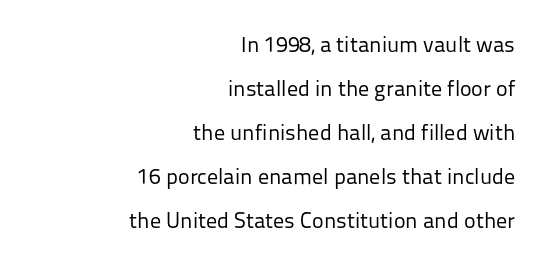
{"italic": "no", "bold": "no", "underline": "no", "align": "right", "line_spacing": "loose", "line_spacing_ratio": 2.0, "letter_spacing": "normal", "letter_spacing_em": 0.0, "glyph_px": 22}
